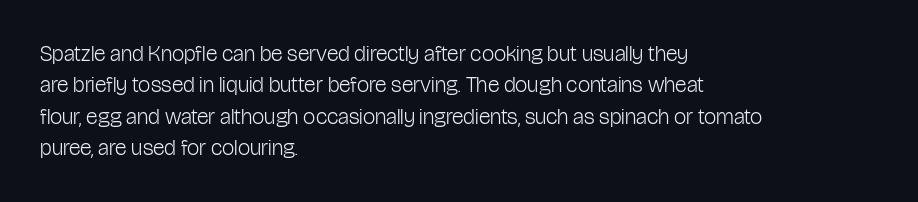
Q: Is the text bold? A: No.
Q: Is the text italic (slanted)? A: No, it is upright.
Q: Is the text underlined? A: No.
Q: How is the paragraph aligned? A: Left-aligned.
Q: Is the spacing between letters normal or unusually wide? A: Normal.
Q: Is the spacing between lines tight, normal or loose? A: Normal.
